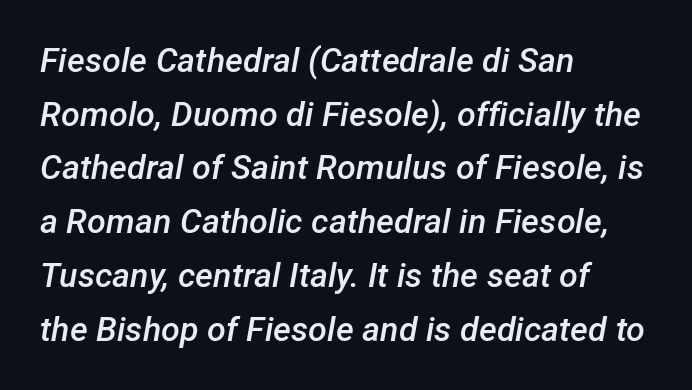
{"italic": "yes", "lean": "right", "slant_degrees": 12, "bold": "semi", "weight": "semibold", "width": "normal", "stroke_contrast": "low", "x_height": "medium", "monospaced": "no", "underline": "no", "align": "left", "line_spacing": "normal", "line_spacing_ratio": 1.58, "letter_spacing": "normal", "letter_spacing_em": 0.0, "glyph_px": 34}
